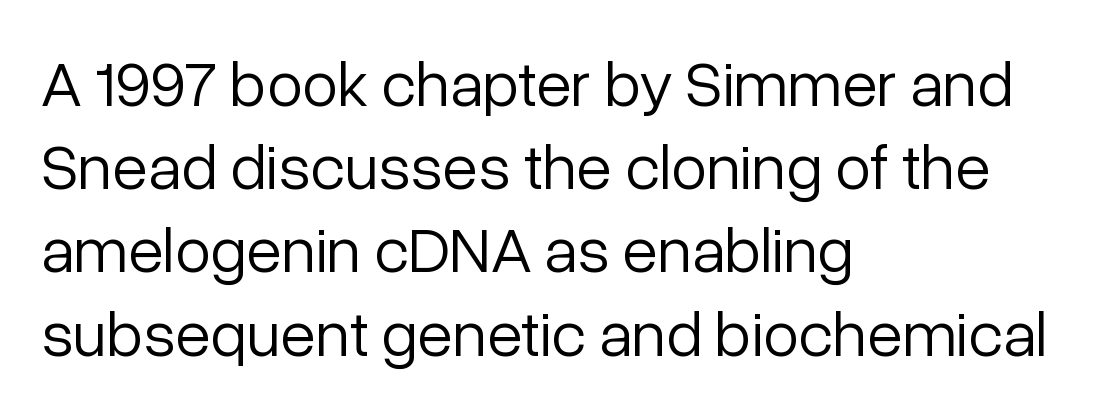
Horizontal alignment here is leftward, the default for most running prose. Is this a fixed-width face? No — the glyphs have proportional, varying widths. A quiet, ordinary-to-light weight characterises the typeface. It's the straight-up-and-down kind of type. The baseline area is clear. The horizontal fit of the characters is conventional and even.
